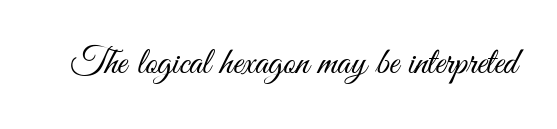
{"serif": "no", "bold": "no", "weight": "light", "width": "condensed", "stroke_contrast": "medium", "x_height": "small", "monospaced": "no", "underline": "no", "letter_spacing": "normal", "letter_spacing_em": 0.0, "glyph_px": 38}
